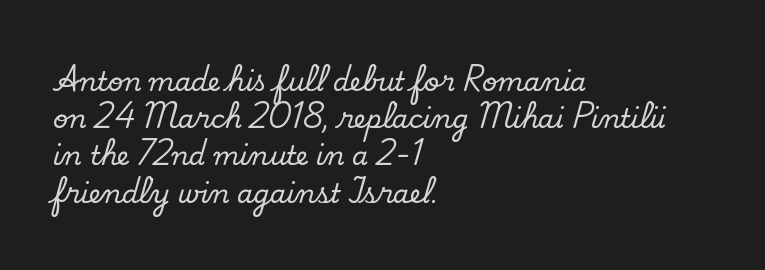
The image shows 26 px text type; set left-aligned, normal line spacing (1.43x), normal letter spacing, not underlined.
